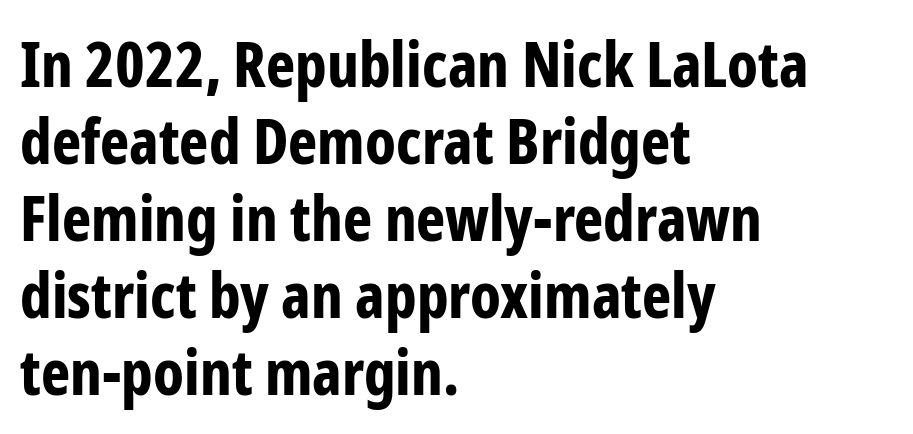
{"serif": "no", "italic": "no", "bold": "yes", "weight": "bold", "width": "condensed", "stroke_contrast": "low", "x_height": "medium", "monospaced": "no", "underline": "no", "align": "left", "line_spacing_ratio": 1.24, "letter_spacing": "normal", "letter_spacing_em": 0.0, "glyph_px": 62}
